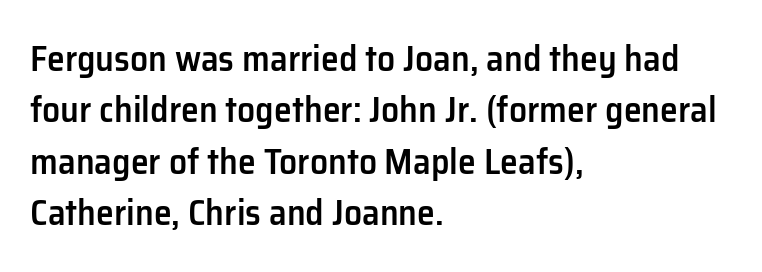
Q: Is the text bold? A: Semi-bold.
Q: Is the text italic (slanted)? A: No, it is upright.
Q: Is the typeface a serif or a sans-serif typeface? A: Sans-serif.
Q: Is the text underlined? A: No.
Q: How is the paragraph aligned? A: Left-aligned.
Q: Is the spacing between letters normal or unusually wide? A: Normal.
Q: Is the spacing between lines tight, normal or loose? A: Normal.
Q: Width (condensed, normal, or wide)? A: Normal.
Q: Stroke contrast? A: Low.
Q: x-height? A: Medium.
Q: Monospaced? A: No.
